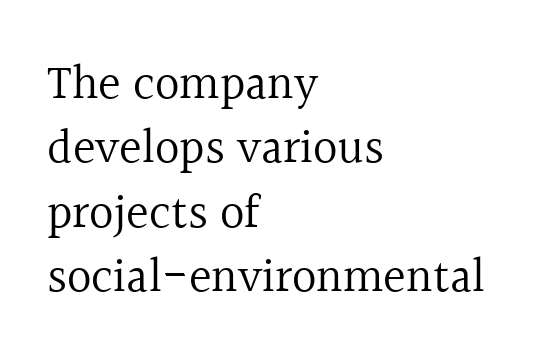
Descenders hang freely into open space. These lines sit exactly where default settings would place them. Tracking value appears to be zero — textbook default spacing. Which margin do the lines hug? The left one — the right edge is uneven. If you drew a line through each stem, it would be perfectly vertical.
